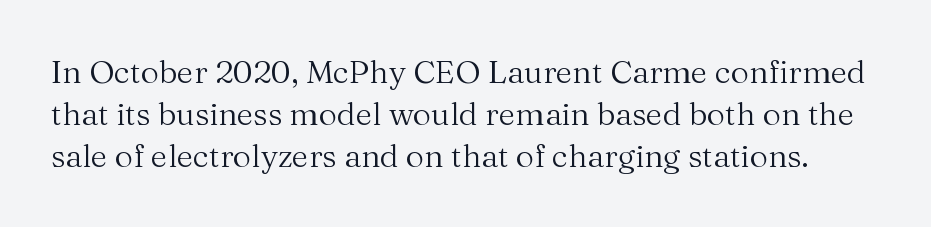
Q: Is the text bold? A: No.
Q: Is the text italic (slanted)? A: No, it is upright.
Q: Is the typeface a serif or a sans-serif typeface? A: Serif.
Q: Is the text underlined? A: No.
Q: Is the spacing between letters normal or unusually wide? A: Normal.
Q: Is the spacing between lines tight, normal or loose? A: Normal.
Q: Width (condensed, normal, or wide)? A: Normal.
Q: Stroke contrast? A: Medium.
Q: x-height? A: Medium.
Q: Monospaced? A: No.
